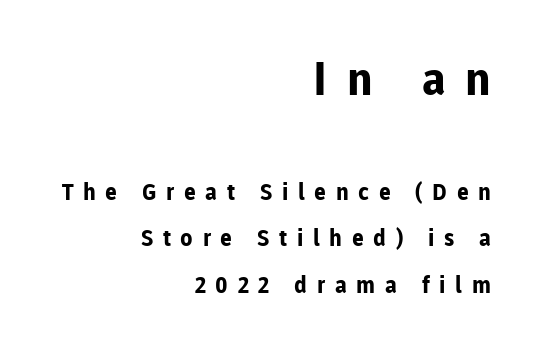
The image shows 46 px bold sans-serif type, upright; set right-aligned, loose line spacing (2.01x), unusually wide letter spacing (+0.42 em), not underlined; the first (top) block is 2.0x larger; low stroke contrast and a medium x-height.
